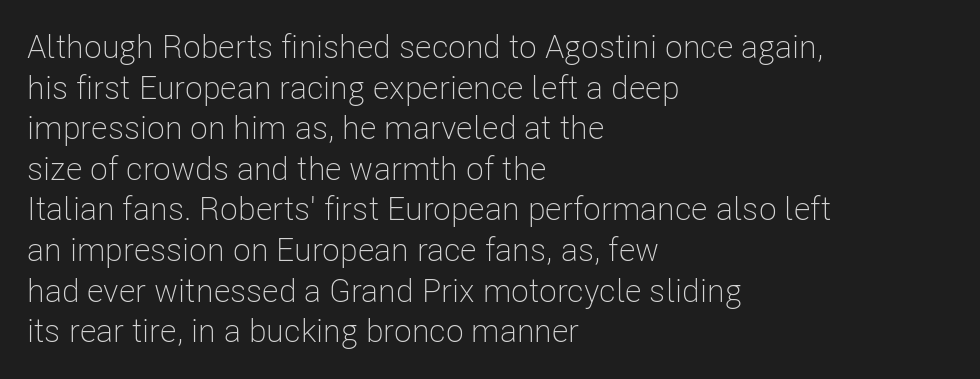
The image shows 33 px light, condensed sans-serif type, upright; set left-aligned, line spacing 1.23x, normal letter spacing, not underlined; low stroke contrast and a medium x-height.
